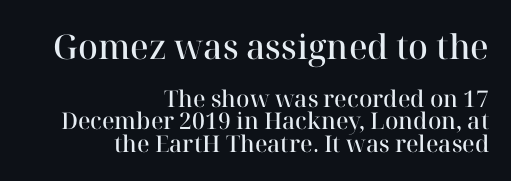
{"serif": "yes", "italic": "no", "bold": "semi", "weight": "semibold", "width": "normal", "stroke_contrast": "high", "x_height": "medium", "monospaced": "no", "underline": "no", "align": "right", "line_spacing": "tight", "line_spacing_ratio": 0.97, "letter_spacing": "normal", "letter_spacing_em": 0.0, "larger_block": "first", "size_ratio": 1.48, "glyph_px": 34}
